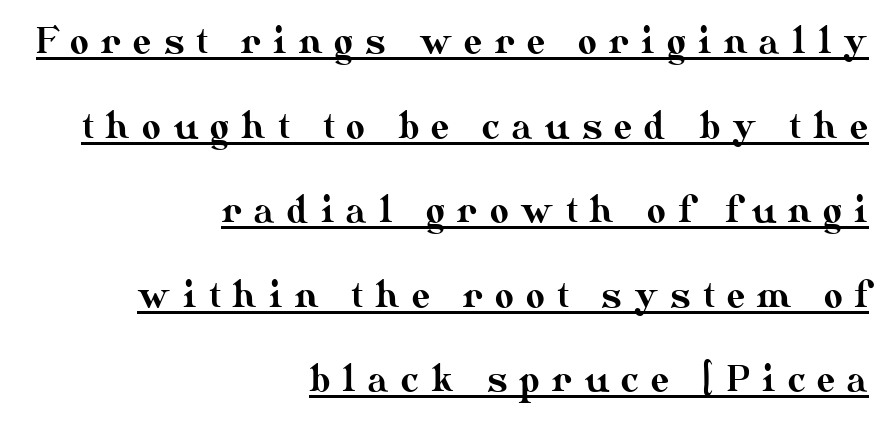
The image shows 36 px text type, upright; set right-aligned, loose line spacing (2.35x), unusually wide letter spacing (+0.34 em), underlined; medium stroke contrast and a small x-height.
